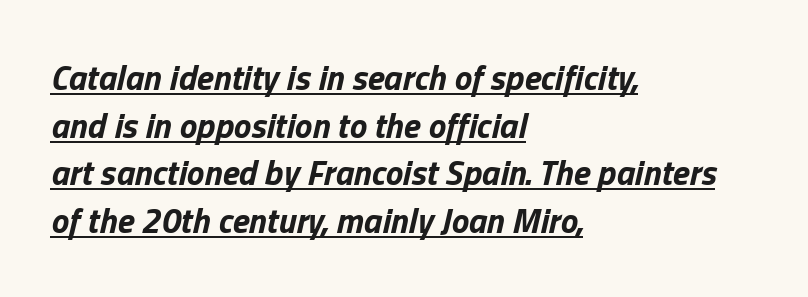
Q: Is the text bold? A: Yes.
Q: Is the text italic (slanted)? A: Yes, it leans right by about 13 degrees.
Q: Is the text underlined? A: Yes.
Q: How is the paragraph aligned? A: Left-aligned.
Q: Is the spacing between letters normal or unusually wide? A: Normal.
Q: Is the spacing between lines tight, normal or loose? A: Normal.
Q: Width (condensed, normal, or wide)? A: Normal.
Q: Stroke contrast? A: Low.
Q: x-height? A: Medium.
Q: Monospaced? A: No.
